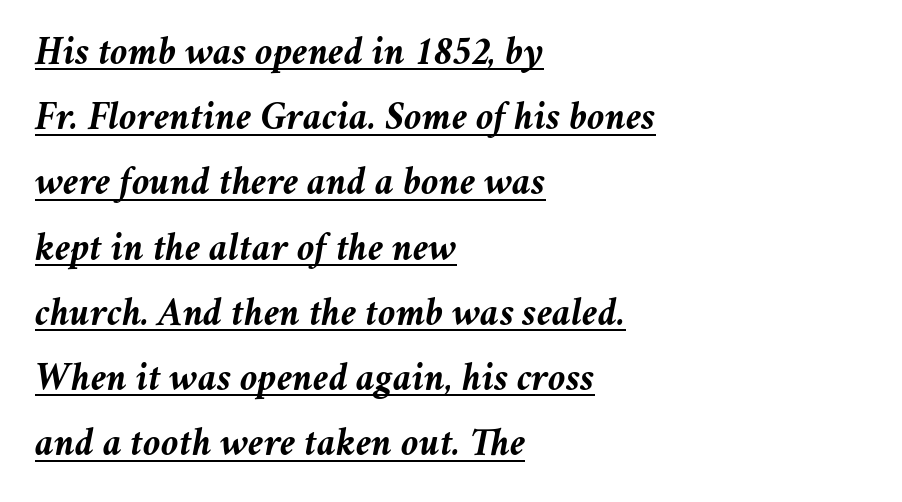
{"italic": "yes", "lean": "right", "slant_degrees": 11, "bold": "yes", "weight": "semibold", "width": "normal", "stroke_contrast": "medium", "x_height": "medium", "monospaced": "no", "underline": "yes", "align": "left", "line_spacing": "normal", "line_spacing_ratio": 1.63, "letter_spacing": "normal", "letter_spacing_em": 0.0, "glyph_px": 40}
